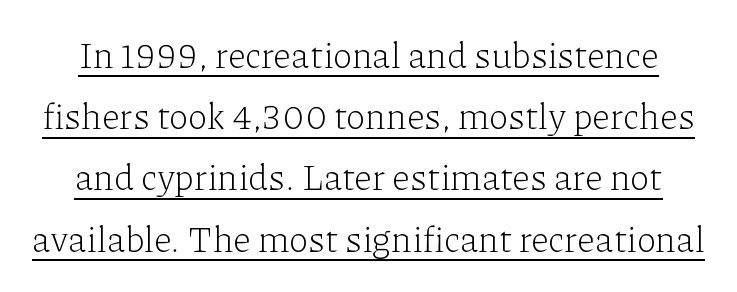
Q: Is the text bold? A: No.
Q: Is the text italic (slanted)? A: No, it is upright.
Q: Is the typeface a serif or a sans-serif typeface? A: Serif.
Q: Is the text underlined? A: Yes.
Q: Is the spacing between letters normal or unusually wide? A: Normal.
Q: Is the spacing between lines tight, normal or loose? A: Normal.
Q: Width (condensed, normal, or wide)? A: Normal.
Q: Stroke contrast? A: Low.
Q: x-height? A: Medium.
Q: Monospaced? A: No.
